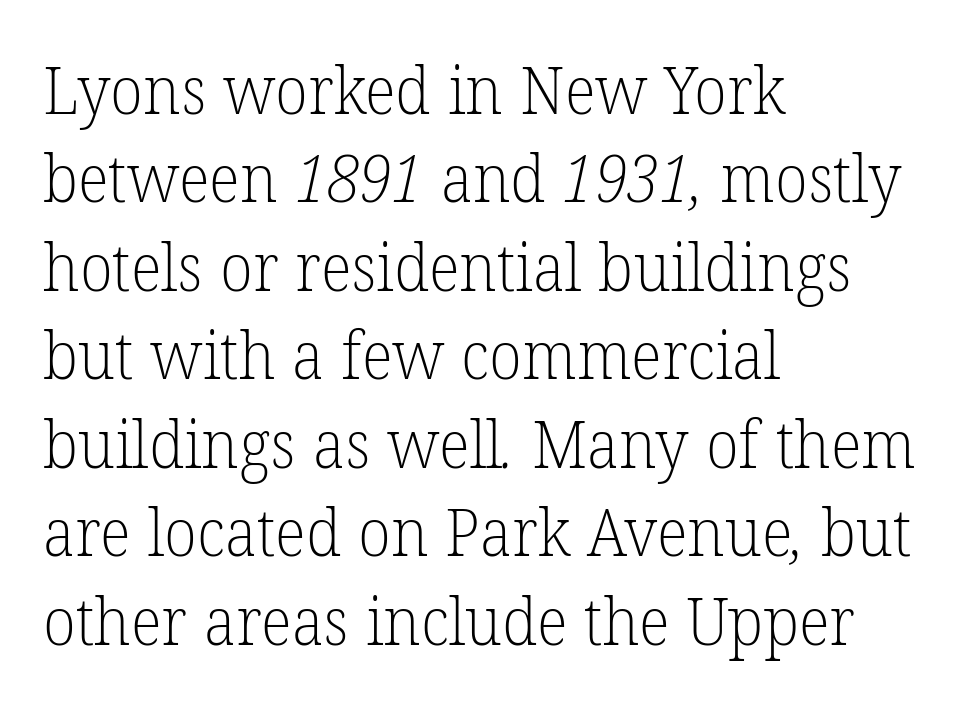
Q: Is the text bold? A: No.
Q: Is the typeface a serif or a sans-serif typeface? A: Serif.
Q: Is the text underlined? A: No.
Q: How is the paragraph aligned? A: Left-aligned.
Q: Is the spacing between letters normal or unusually wide? A: Normal.
Q: Is the spacing between lines tight, normal or loose? A: Normal.
Q: Width (condensed, normal, or wide)? A: Normal.
Q: Stroke contrast? A: Low.
Q: x-height? A: Medium.
Q: Monospaced? A: No.
